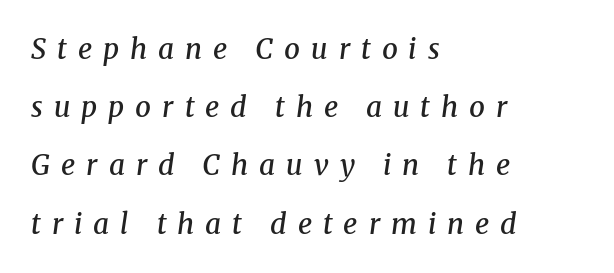
The image shows 28 px semibold serif type, italic (leaning right); set left-aligned, loose line spacing (2.08x), unusually wide letter spacing (+0.39 em), not underlined; medium stroke contrast and a medium x-height.
